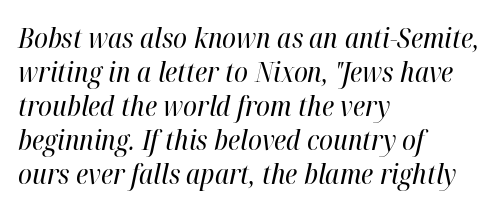
The image shows 28 px regular-weight, condensed type, italic (leaning right); set left-aligned, line spacing 1.21x, normal letter spacing, not underlined; high stroke contrast and a medium x-height.
